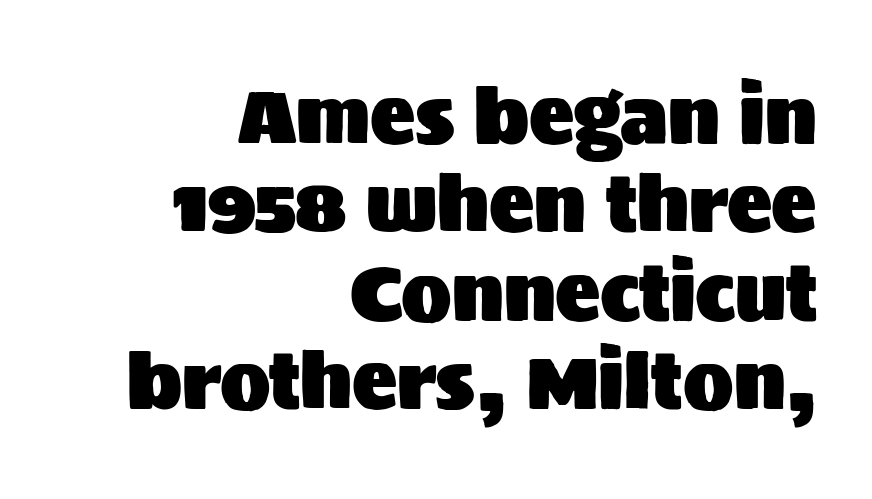
The image shows 75 px sans-serif type, upright; set right-aligned, line spacing 1.18x, normal letter spacing, not underlined; medium stroke contrast and a large x-height.
